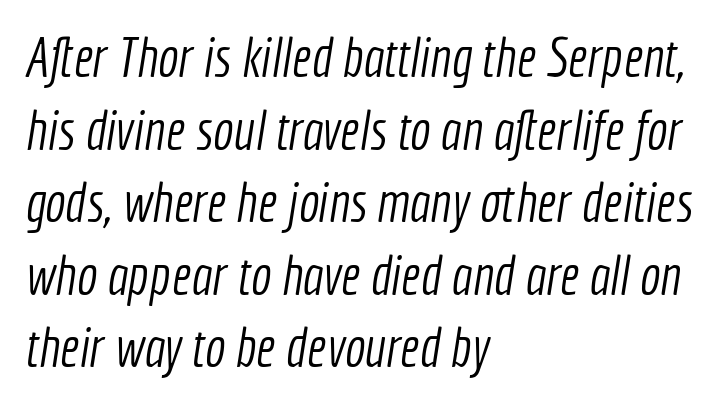
Check the space under the baseline: it is left empty. The designer left line spacing at the default. Compared with a typical body face, this is equally light or lighter still. Each letter keeps its own natural width here, so spacing adapts to shape.
